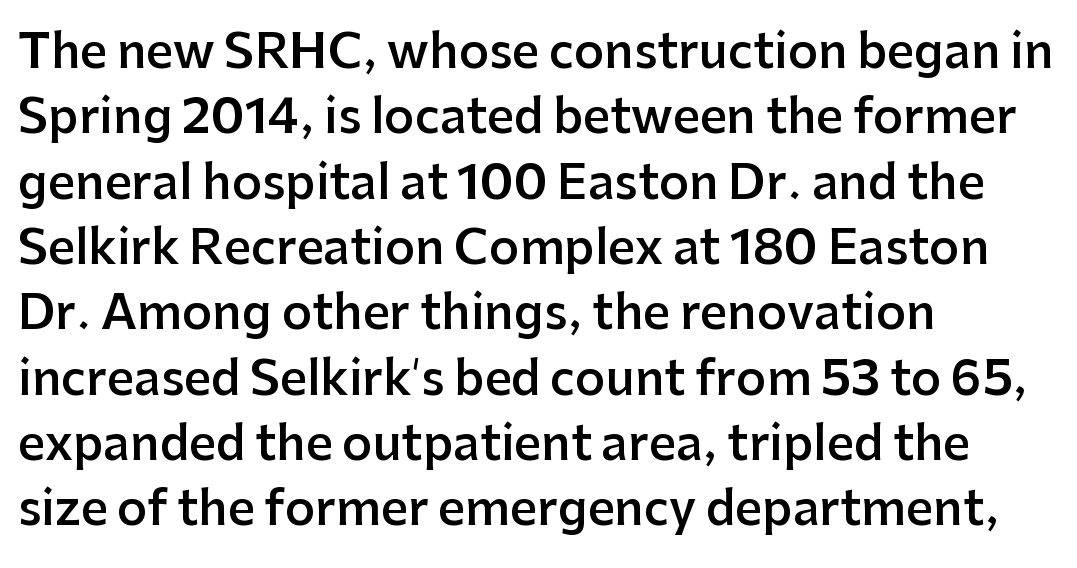
Q: Is the text bold? A: Semi-bold.
Q: Is the text italic (slanted)? A: No, it is upright.
Q: Is the typeface a serif or a sans-serif typeface? A: Sans-serif.
Q: Is the text underlined? A: No.
Q: How is the paragraph aligned? A: Left-aligned.
Q: Is the spacing between letters normal or unusually wide? A: Normal.
Q: Is the spacing between lines tight, normal or loose? A: Normal.
Q: Width (condensed, normal, or wide)? A: Normal.
Q: Stroke contrast? A: Low.
Q: x-height? A: Medium.
Q: Monospaced? A: No.
